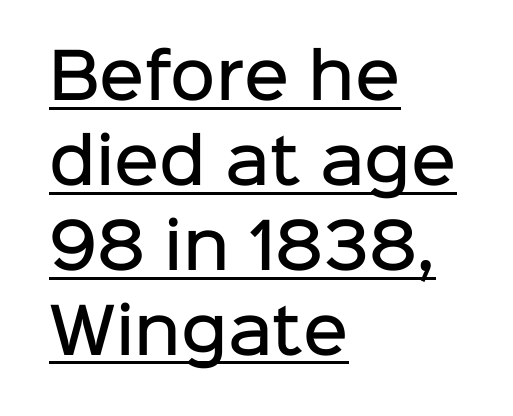
Q: Is the text bold? A: Semi-bold.
Q: Is the text italic (slanted)? A: No, it is upright.
Q: Is the typeface a serif or a sans-serif typeface? A: Sans-serif.
Q: Is the text underlined? A: Yes.
Q: How is the paragraph aligned? A: Left-aligned.
Q: Is the spacing between letters normal or unusually wide? A: Normal.
Q: Is the spacing between lines tight, normal or loose? A: Normal.
Q: Width (condensed, normal, or wide)? A: Normal.
Q: Stroke contrast? A: Low.
Q: x-height? A: Medium.
Q: Monospaced? A: No.
